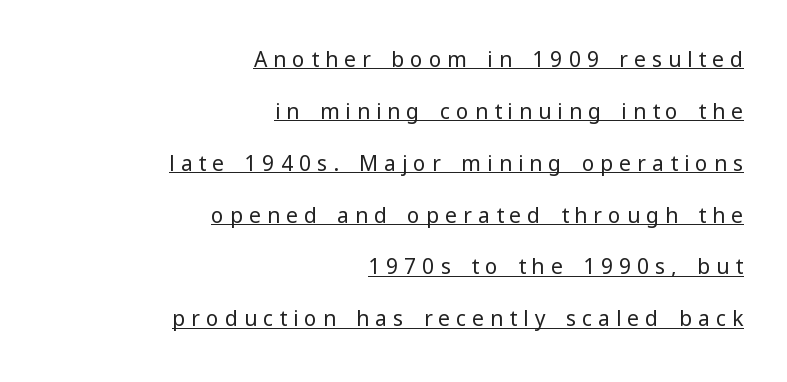
Q: Is the text bold? A: No.
Q: Is the text italic (slanted)? A: No, it is upright.
Q: Is the text underlined? A: Yes.
Q: How is the paragraph aligned? A: Right-aligned.
Q: Is the spacing between letters normal or unusually wide? A: Unusually wide.
Q: Is the spacing between lines tight, normal or loose? A: Loose.
